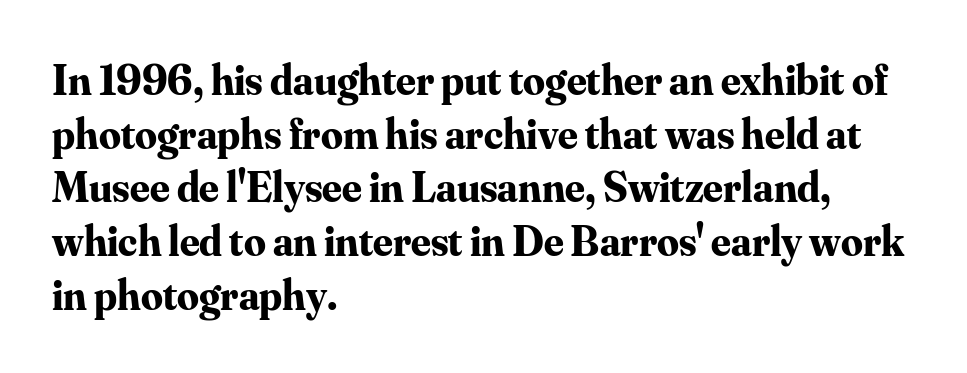
Q: Is the text bold? A: Yes.
Q: Is the text italic (slanted)? A: No, it is upright.
Q: Is the typeface a serif or a sans-serif typeface? A: Serif.
Q: Is the text underlined? A: No.
Q: How is the paragraph aligned? A: Left-aligned.
Q: Is the spacing between letters normal or unusually wide? A: Normal.
Q: Is the spacing between lines tight, normal or loose? A: Normal.
Q: Width (condensed, normal, or wide)? A: Normal.
Q: Stroke contrast? A: Medium.
Q: x-height? A: Small.
Q: Monospaced? A: No.
